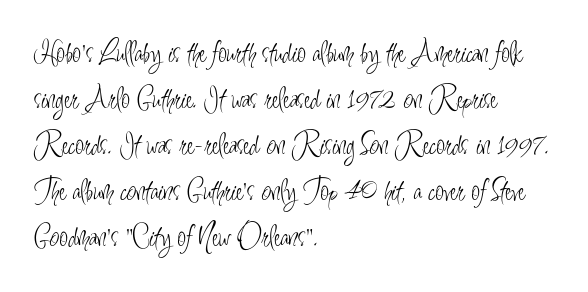
{"serif": "no", "bold": "no", "weight": "light", "width": "condensed", "stroke_contrast": "low", "x_height": "small", "monospaced": "no", "underline": "no", "align": "left", "line_spacing": "normal", "line_spacing_ratio": 1.48, "letter_spacing": "normal", "letter_spacing_em": 0.0, "glyph_px": 31}
